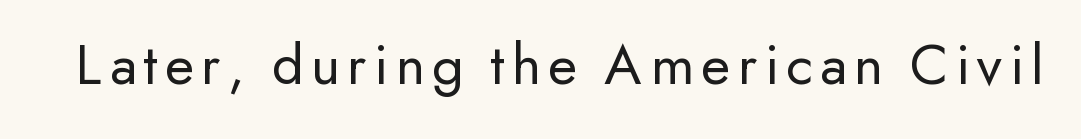
Q: Is the text bold? A: No.
Q: Is the text italic (slanted)? A: No, it is upright.
Q: Is the typeface a serif or a sans-serif typeface? A: Sans-serif.
Q: Is the text underlined? A: No.
Q: Width (condensed, normal, or wide)? A: Normal.
Q: Stroke contrast? A: Low.
Q: x-height? A: Small.
Q: Monospaced? A: No.
